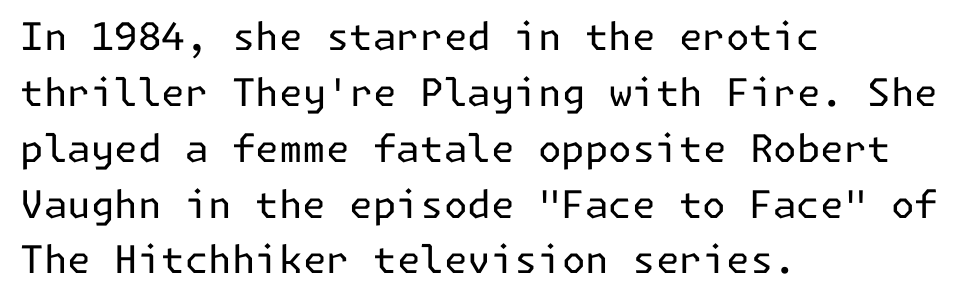
The image shows 38 px regular-weight sans-serif type, upright; set left-aligned, normal line spacing (1.47x), normal letter spacing, not underlined; low stroke contrast and a medium x-height.
